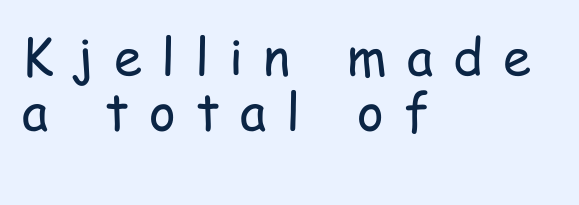
The image shows 51 px regular-weight, condensed sans-serif type, upright; set left-aligned, tight line spacing (1.08x), unusually wide letter spacing (+0.39 em), not underlined; low stroke contrast and a medium x-height.
